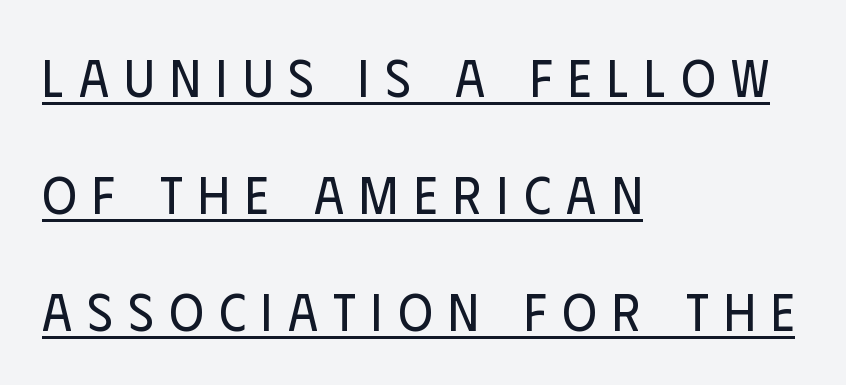
{"serif": "no", "italic": "no", "bold": "no", "weight": "regular", "width": "condensed", "stroke_contrast": "low", "x_height": "large", "monospaced": "no", "underline": "yes", "align": "left", "line_spacing": "loose", "line_spacing_ratio": 2.21, "letter_spacing": "wide", "letter_spacing_em": 0.29, "glyph_px": 53}
